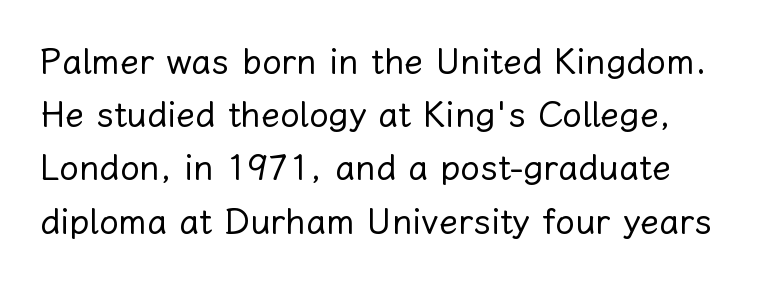
The image shows 35 px regular-weight type, upright; set left-aligned, normal line spacing (1.52x), normal letter spacing, not underlined; low stroke contrast and a medium x-height.
